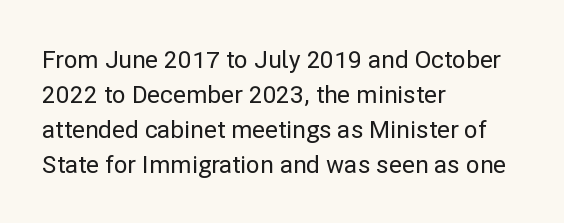
Q: Is the text italic (slanted)? A: No, it is upright.
Q: Is the text underlined? A: No.
Q: How is the paragraph aligned? A: Left-aligned.
Q: Is the spacing between letters normal or unusually wide? A: Normal.
Q: Is the spacing between lines tight, normal or loose? A: Normal.
